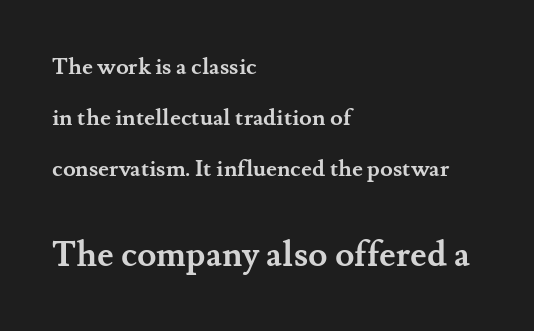
Q: Is the text bold? A: Yes.
Q: Is the text italic (slanted)? A: No, it is upright.
Q: Is the typeface a serif or a sans-serif typeface? A: Serif.
Q: Is the text underlined? A: No.
Q: How is the paragraph aligned? A: Left-aligned.
Q: Is the spacing between letters normal or unusually wide? A: Normal.
Q: Is the spacing between lines tight, normal or loose? A: Loose.
Q: Which block of text is set in a larger size, the first (top) or the second (bottom)? A: The second (bottom) one.
Q: Width (condensed, normal, or wide)? A: Normal.
Q: Stroke contrast? A: Medium.
Q: x-height? A: Small.
Q: Monospaced? A: No.
